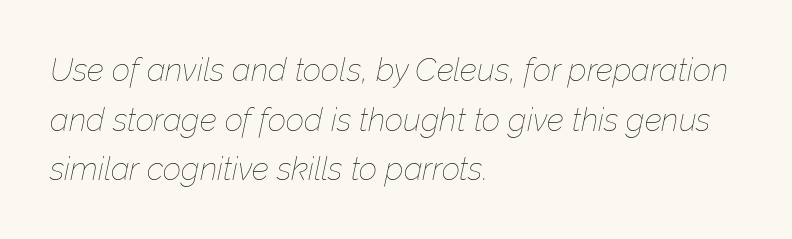
Q: Is the text bold? A: No.
Q: Is the text italic (slanted)? A: Yes, it leans right by about 12 degrees.
Q: Is the text underlined? A: No.
Q: How is the paragraph aligned? A: Left-aligned.
Q: Is the spacing between letters normal or unusually wide? A: Normal.
Q: Is the spacing between lines tight, normal or loose? A: Normal.
Q: Width (condensed, normal, or wide)? A: Normal.
Q: Stroke contrast? A: Low.
Q: x-height? A: Medium.
Q: Monospaced? A: No.
